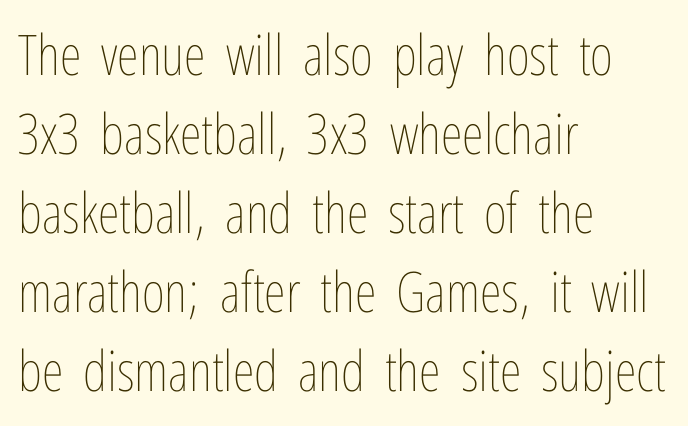
Q: Is the text bold? A: No.
Q: Is the text italic (slanted)? A: No, it is upright.
Q: Is the text underlined? A: No.
Q: How is the paragraph aligned? A: Left-aligned.
Q: Is the spacing between letters normal or unusually wide? A: Normal.
Q: Is the spacing between lines tight, normal or loose? A: Normal.
Q: Width (condensed, normal, or wide)? A: Condensed.
Q: Stroke contrast? A: Low.
Q: x-height? A: Medium.
Q: Monospaced? A: No.
